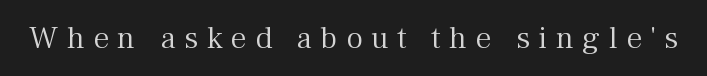
The image shows 32 px light serif type, upright; set unusually wide letter spacing (+0.26 em), not underlined; medium stroke contrast and a medium x-height.
